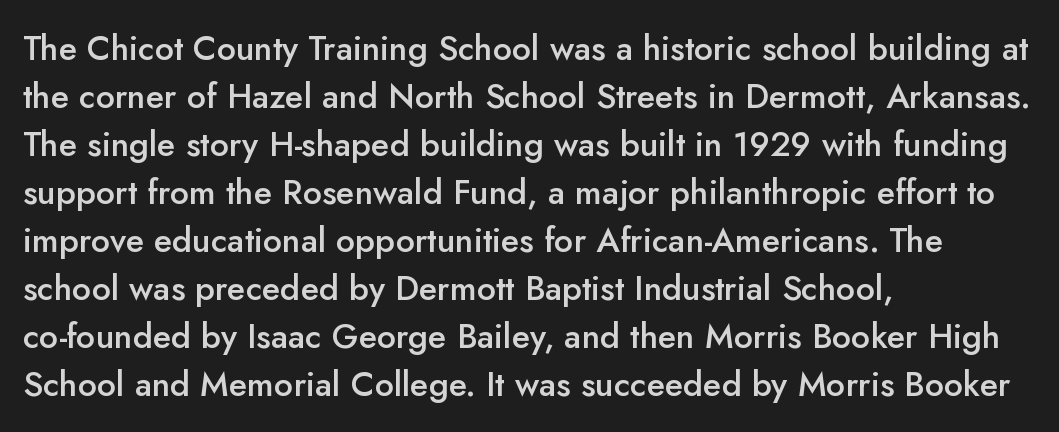
The lettering stays uniformly vertical, giving the passage a roman look. Reading down the block, your eye returns to a fixed left position each line. The face used here is a semibold: visibly heavier than regular, lighter than bold. Leading matches the norm, producing a regular column. The font family rendered here belongs to the sans-serif group. Each letter keeps its own natural width here, so spacing adapts to shape.
